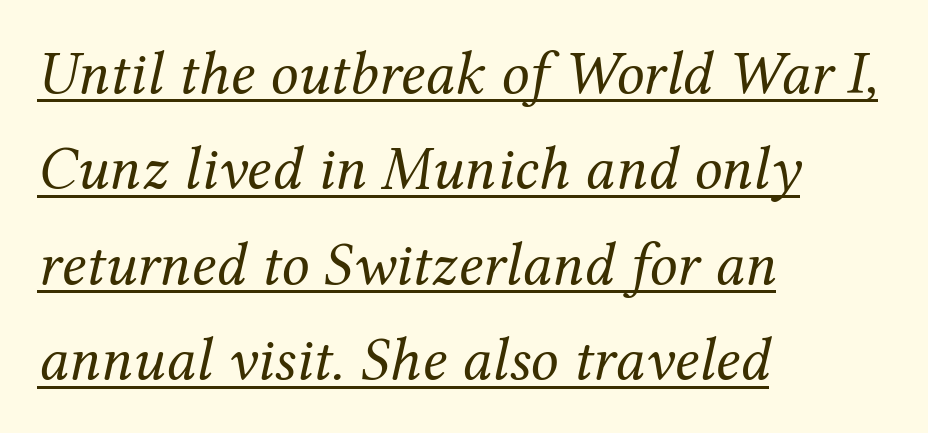
Italic? Definitely — the glyphs are oblique. Compared with typical body copy, the letter spacing here is the same. The passage shown is not bold in any degree. Looks like regular typesetting: each glyph gets only the width it needs. Is this a sans? No — the strokes have serifs.
